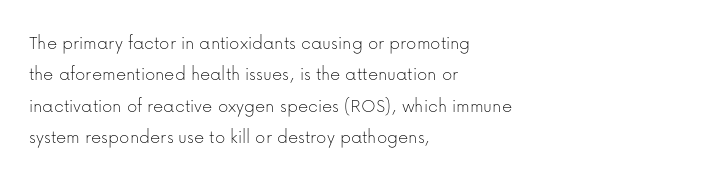
{"italic": "no", "bold": "no", "underline": "no", "align": "left", "line_spacing": "normal", "line_spacing_ratio": 1.57, "letter_spacing": "normal", "letter_spacing_em": 0.0, "glyph_px": 20}
